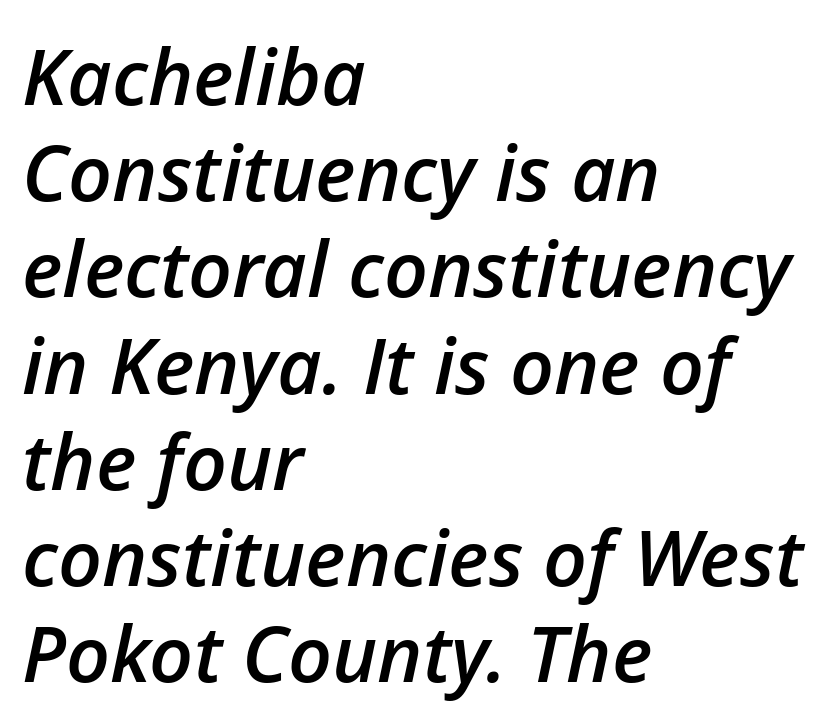
The image shows 77 px semibold type, italic (leaning right); set left-aligned, normal line spacing (1.25x), normal letter spacing, not underlined; low stroke contrast and a medium x-height.
